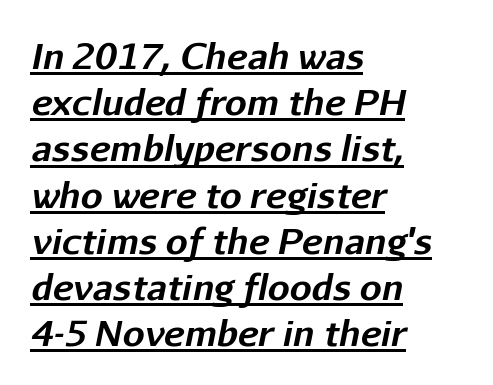
{"italic": "yes", "lean": "right", "slant_degrees": 11, "bold": "yes", "weight": "bold", "width": "normal", "stroke_contrast": "low", "x_height": "medium", "monospaced": "no", "underline": "yes", "align": "left", "line_spacing": "normal", "line_spacing_ratio": 1.32, "letter_spacing": "normal", "letter_spacing_em": 0.0, "glyph_px": 35}
